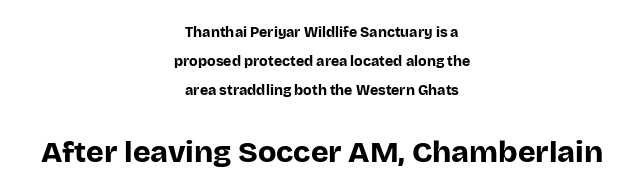
Has an underline been added? It has not. The designer went with a sans here, leaving each stem footless. The face used here is proportionally spaced, like ordinary book or web type. Does the weight exceed regular? Yes, all the way to bold. Italic? Not at all — the glyphs are vertical. Inter-character spacing is left at the font's built-in metrics.
